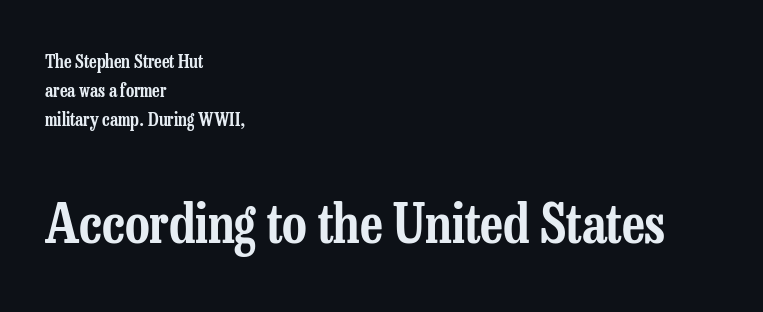
Q: Is the text italic (slanted)? A: No, it is upright.
Q: Is the typeface a serif or a sans-serif typeface? A: Serif.
Q: Is the text underlined? A: No.
Q: How is the paragraph aligned? A: Left-aligned.
Q: Is the spacing between letters normal or unusually wide? A: Normal.
Q: Is the spacing between lines tight, normal or loose? A: Normal.
Q: Which block of text is set in a larger size, the first (top) or the second (bottom)? A: The second (bottom) one.
Q: Width (condensed, normal, or wide)? A: Condensed.
Q: Stroke contrast? A: Low.
Q: x-height? A: Medium.
Q: Monospaced? A: No.
